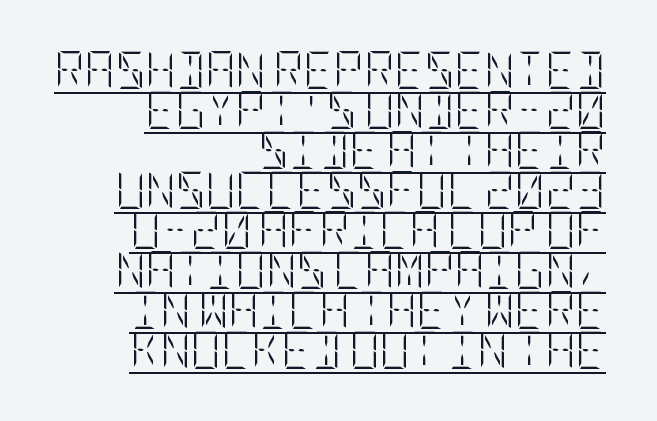
Q: Is the text bold? A: No.
Q: Is the text italic (slanted)? A: No, it is upright.
Q: Is the text underlined? A: Yes.
Q: How is the paragraph aligned? A: Right-aligned.
Q: Is the spacing between letters normal or unusually wide? A: Normal.
Q: Is the spacing between lines tight, normal or loose? A: Tight.
Q: Width (condensed, normal, or wide)? A: Condensed.
Q: Stroke contrast? A: Low.
Q: x-height? A: Large.
